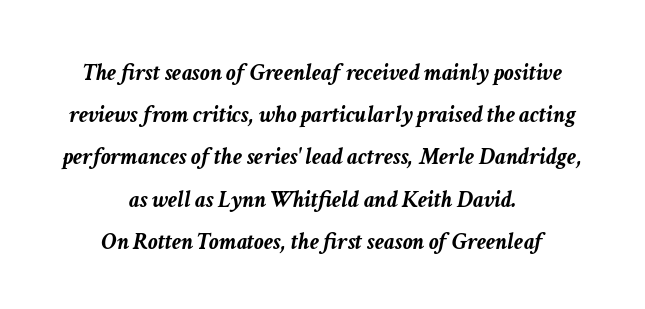
{"italic": "yes", "lean": "right", "slant_degrees": 11, "bold": "yes", "underline": "no", "align": "center", "line_spacing_ratio": 1.76, "letter_spacing": "normal", "letter_spacing_em": 0.0, "glyph_px": 24}
